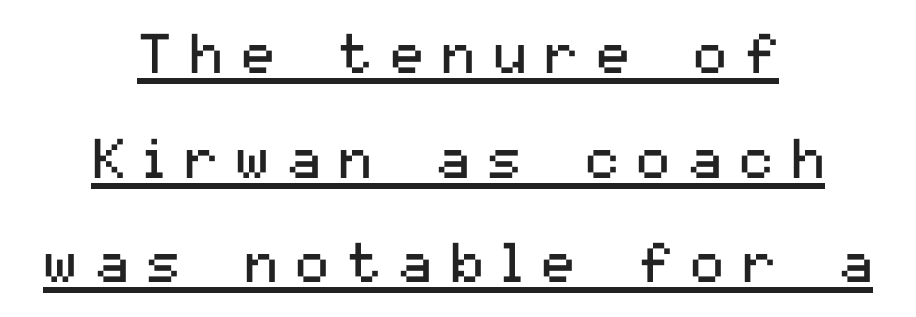
Q: Is the text bold? A: No.
Q: Is the text italic (slanted)? A: No, it is upright.
Q: Is the typeface a serif or a sans-serif typeface? A: Sans-serif.
Q: Is the text underlined? A: Yes.
Q: How is the paragraph aligned? A: Centered.
Q: Is the spacing between letters normal or unusually wide? A: Unusually wide.
Q: Width (condensed, normal, or wide)? A: Normal.
Q: Stroke contrast? A: Medium.
Q: x-height? A: Medium.
Q: Monospaced? A: No.
